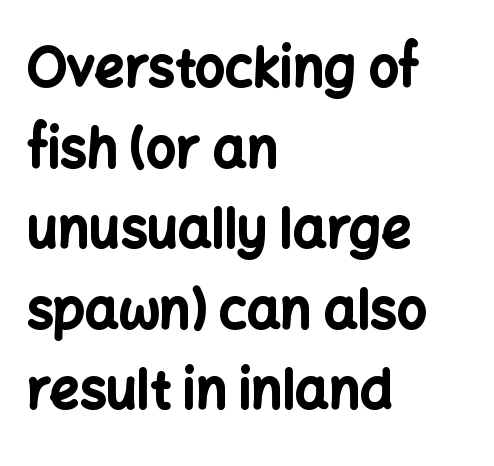
{"serif": "no", "italic": "no", "bold": "yes", "weight": "bold", "width": "normal", "stroke_contrast": "low", "x_height": "medium", "monospaced": "no", "underline": "no", "align": "left", "line_spacing": "normal", "line_spacing_ratio": 1.52, "letter_spacing": "normal", "letter_spacing_em": 0.0, "glyph_px": 53}
